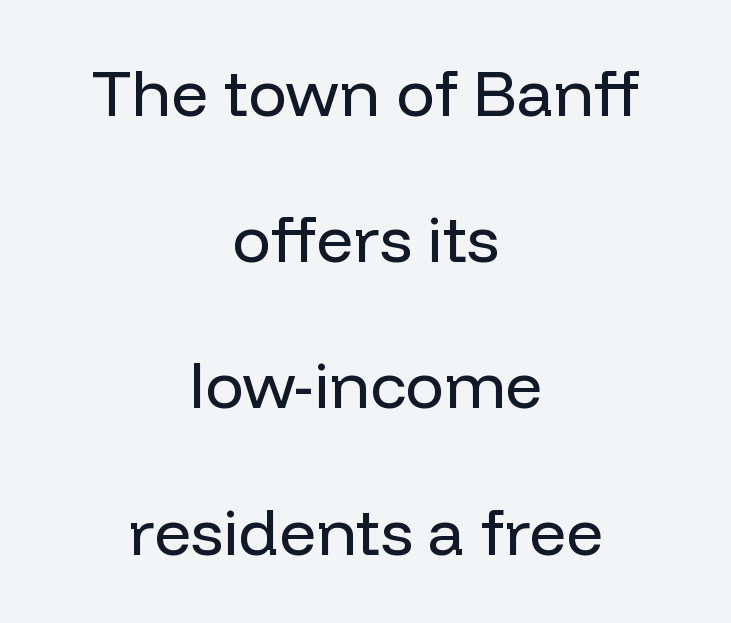
Q: Is the text bold? A: No.
Q: Is the text italic (slanted)? A: No, it is upright.
Q: Is the typeface a serif or a sans-serif typeface? A: Sans-serif.
Q: Is the text underlined? A: No.
Q: How is the paragraph aligned? A: Centered.
Q: Is the spacing between letters normal or unusually wide? A: Normal.
Q: Is the spacing between lines tight, normal or loose? A: Loose.
Q: Width (condensed, normal, or wide)? A: Normal.
Q: Stroke contrast? A: Low.
Q: x-height? A: Medium.
Q: Monospaced? A: No.
